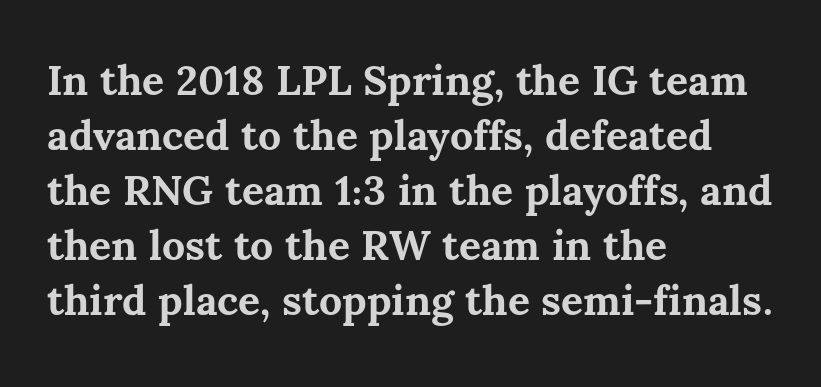
Q: Is the text bold? A: Yes.
Q: Is the text italic (slanted)? A: No, it is upright.
Q: Is the text underlined? A: No.
Q: How is the paragraph aligned? A: Left-aligned.
Q: Is the spacing between letters normal or unusually wide? A: Normal.
Q: Is the spacing between lines tight, normal or loose? A: Normal.
Q: Width (condensed, normal, or wide)? A: Normal.
Q: Stroke contrast? A: Medium.
Q: x-height? A: Medium.
Q: Monospaced? A: No.
